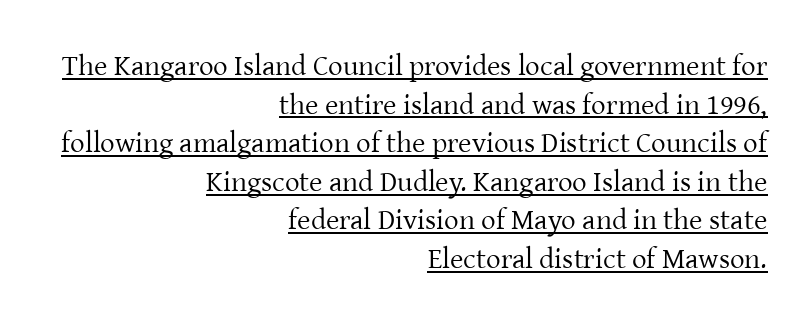
{"serif": "yes", "italic": "no", "bold": "no", "weight": "regular", "width": "normal", "stroke_contrast": "low", "x_height": "medium", "monospaced": "no", "underline": "yes", "align": "right", "line_spacing": "normal", "line_spacing_ratio": 1.33, "letter_spacing": "normal", "letter_spacing_em": 0.0, "glyph_px": 29}
